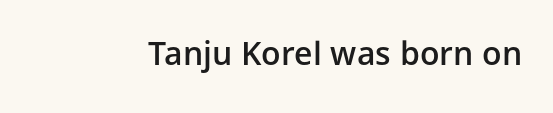
Ordinary non-slanted type is in use. You could not count columns in this text — the font is proportionally spaced. A sans-serif font was chosen for this passage. Stems and bowls a touch heavier than normal — semibold.
